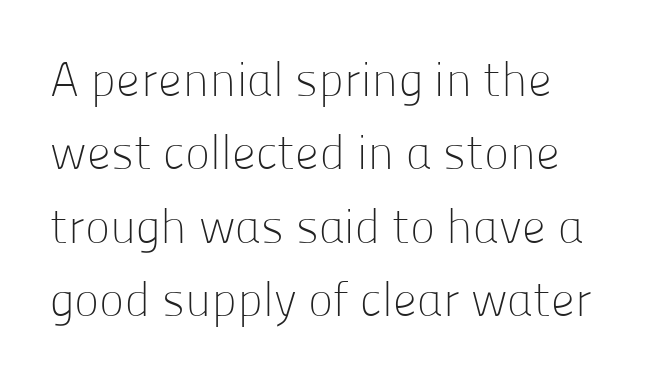
Q: Is the text bold? A: No.
Q: Is the text italic (slanted)? A: No, it is upright.
Q: Is the typeface a serif or a sans-serif typeface? A: Sans-serif.
Q: Is the text underlined? A: No.
Q: Is the spacing between letters normal or unusually wide? A: Normal.
Q: Is the spacing between lines tight, normal or loose? A: Normal.
Q: Width (condensed, normal, or wide)? A: Normal.
Q: Stroke contrast? A: Low.
Q: x-height? A: Medium.
Q: Monospaced? A: No.
